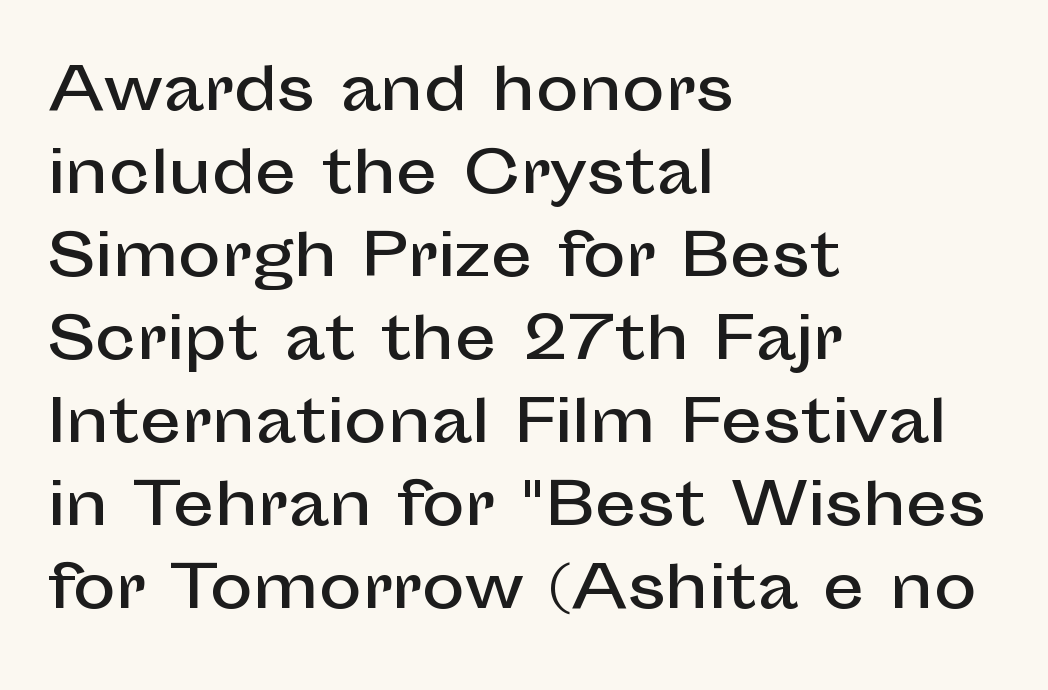
{"serif": "no", "italic": "no", "width": "normal", "stroke_contrast": "low", "x_height": "medium", "monospaced": "no", "underline": "no", "align": "left", "line_spacing": "normal", "line_spacing_ratio": 1.43, "letter_spacing": "normal", "letter_spacing_em": 0.0, "glyph_px": 58}
